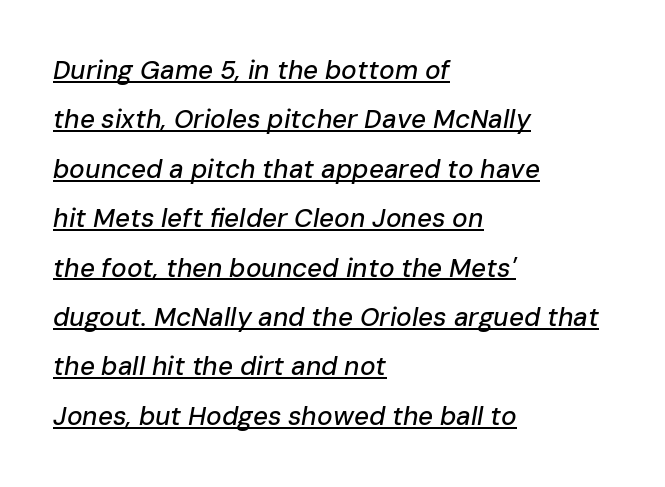
Q: Is the text italic (slanted)? A: Yes, it leans right by about 10 degrees.
Q: Is the text underlined? A: Yes.
Q: How is the paragraph aligned? A: Left-aligned.
Q: Is the spacing between letters normal or unusually wide? A: Normal.
Q: Is the spacing between lines tight, normal or loose? A: Loose.
